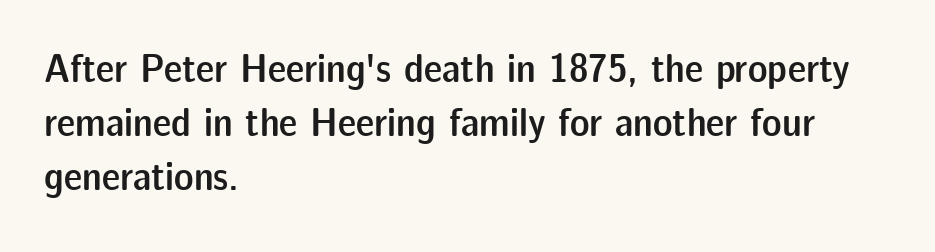
The baseline area is clear. The rendering keeps characters at their native spacing. Which margin do the lines hug? The left one — the right edge is uneven. The letters stand upright; this is a roman face.
